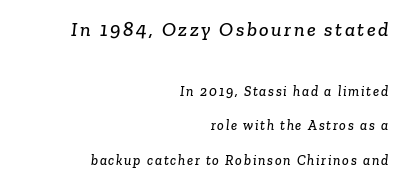
A clean baseline with only descenders dipping below it. Caption: multi-line text, flush right, ragged left. Does the bottom block carry the larger type? No, the top block does. Regarding leading, the lines here are spaced well apart.
